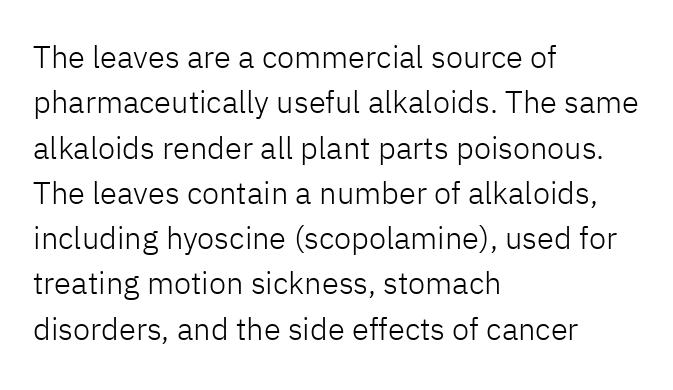
Vertical strokes here are truly vertical. Honestly, the row spacing looks completely unremarkable. What kind of face is this? One without serifs — a sans. The rendering uses natural spacing where letterforms have individual widths. A light-to-regular cut is what we see here.
